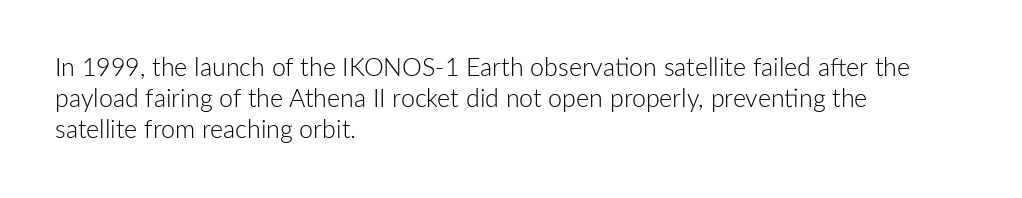
{"italic": "no", "bold": "no", "underline": "no", "align": "left", "line_spacing_ratio": 1.24, "letter_spacing": "normal", "letter_spacing_em": 0.0, "glyph_px": 25}
